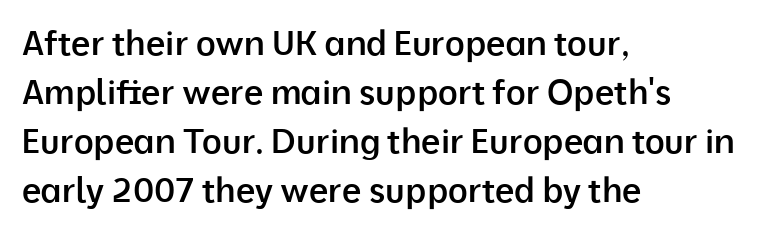
Baseline-to-baseline distance is the conventional proportion of letter height. Underlining? Definitely not there. Typographic density is moderately raised because the face is semibold. These lines are rendered in a variable-pitch font.
